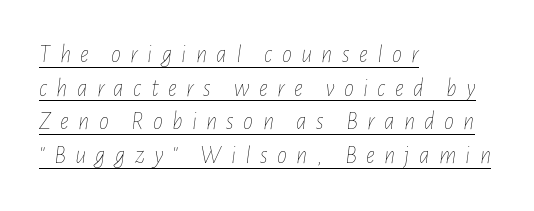
The image shows 25 px text type, italic (leaning right); set left-aligned, normal line spacing (1.35x), unusually wide letter spacing (+0.37 em), underlined.
